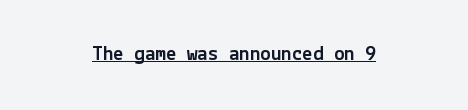
The image shows 21 px text type, upright; set centered, normal letter spacing, underlined.
